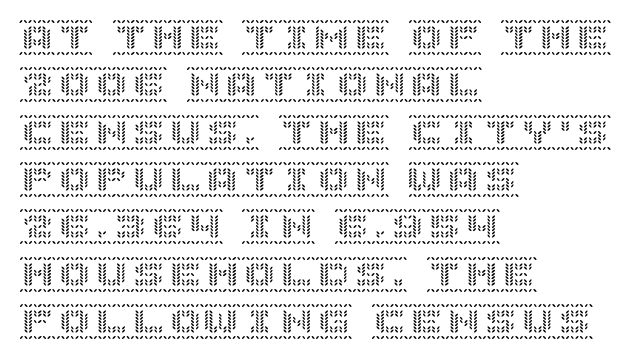
This is roman type, the default non-slanted kind. You could call the tracking neutral — neither tight nor loose. The lines in this sample share a left origin and differ only in where they stop. The rows are spaced the way most documents space them. No word sits above an underline.
